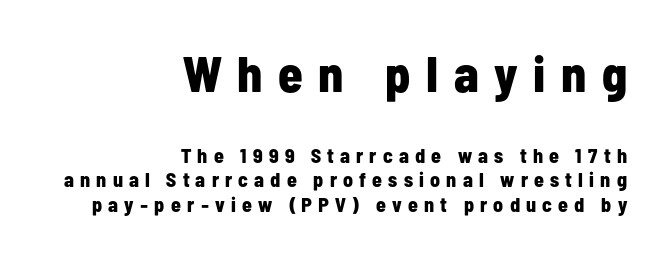
{"serif": "no", "italic": "no", "bold": "yes", "weight": "bold", "width": "condensed", "stroke_contrast": "low", "x_height": "medium", "monospaced": "no", "underline": "no", "align": "right", "line_spacing_ratio": 1.22, "letter_spacing": "wide", "letter_spacing_em": 0.31, "larger_block": "first", "size_ratio": 2.5, "glyph_px": 50}
